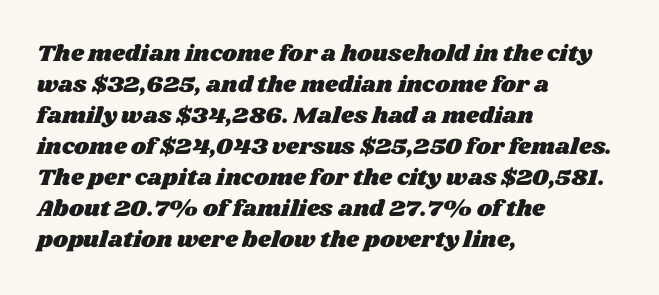
Q: Is the text underlined? A: No.
Q: How is the paragraph aligned? A: Left-aligned.
Q: Is the spacing between letters normal or unusually wide? A: Normal.
Q: Is the spacing between lines tight, normal or loose? A: Normal.
